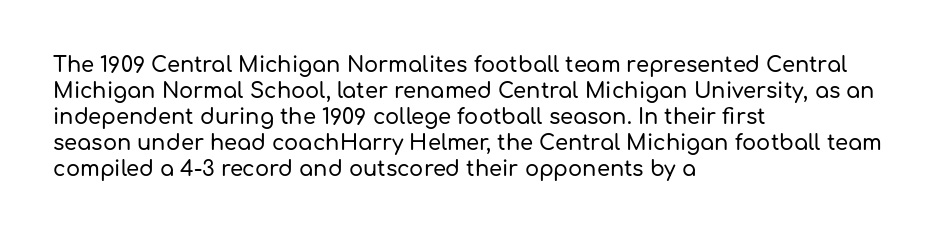
The typesetter chose a ragged-right arrangement here. The type sits square on the baseline with zero lean. There is no visible air inserted between adjacent glyphs. Has an underline been added? It has not.
